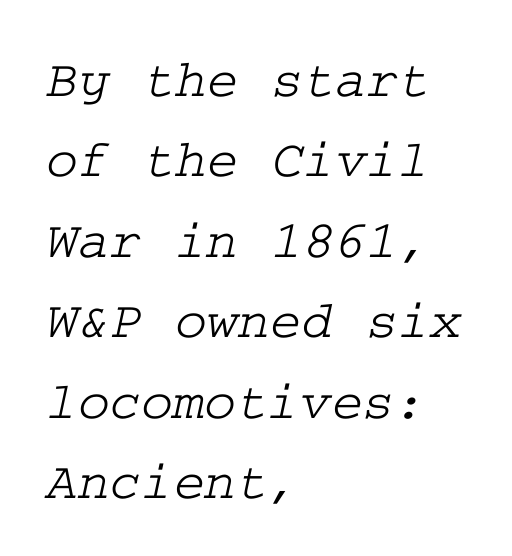
Q: Is the typeface a serif or a sans-serif typeface? A: Serif.
Q: Is the text underlined? A: No.
Q: How is the paragraph aligned? A: Left-aligned.
Q: Is the spacing between letters normal or unusually wide? A: Normal.
Q: Is the spacing between lines tight, normal or loose? A: Normal.
Q: Width (condensed, normal, or wide)? A: Wide.
Q: Stroke contrast? A: Low.
Q: x-height? A: Medium.
